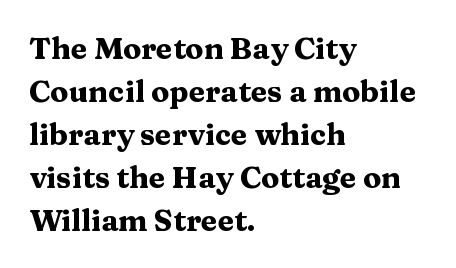
Q: Is the text bold? A: Yes.
Q: Is the text italic (slanted)? A: No, it is upright.
Q: Is the typeface a serif or a sans-serif typeface? A: Serif.
Q: Is the text underlined? A: No.
Q: How is the paragraph aligned? A: Left-aligned.
Q: Is the spacing between letters normal or unusually wide? A: Normal.
Q: Is the spacing between lines tight, normal or loose? A: Normal.
Q: Width (condensed, normal, or wide)? A: Wide.
Q: Stroke contrast? A: Medium.
Q: x-height? A: Medium.
Q: Monospaced? A: No.
